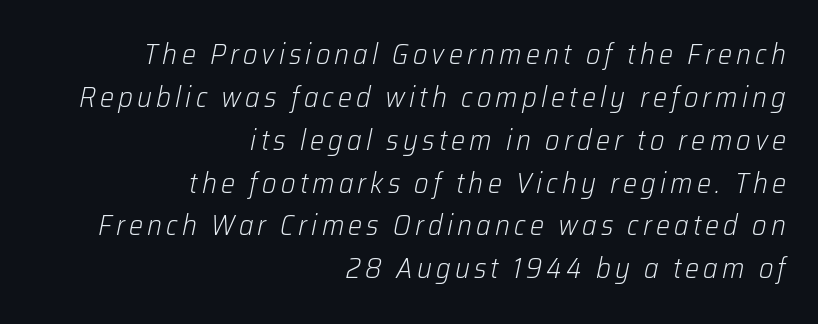
The text block is weighted toward the right margin, trailing off unevenly leftward. The cut favours lightness, reaching ordinary text weight at its darkest. Quick note: interline space is typical. The specimen omits any rule beneath the text block's lines. You could not count columns in this text — the font is proportionally spaced. These lines were composed using italics.
